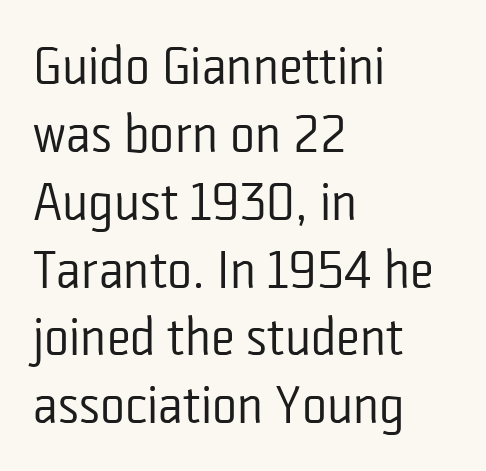
The image shows 53 px regular-weight, condensed sans-serif type, upright; set left-aligned, normal line spacing (1.28x), normal letter spacing, not underlined; low stroke contrast and a medium x-height.
